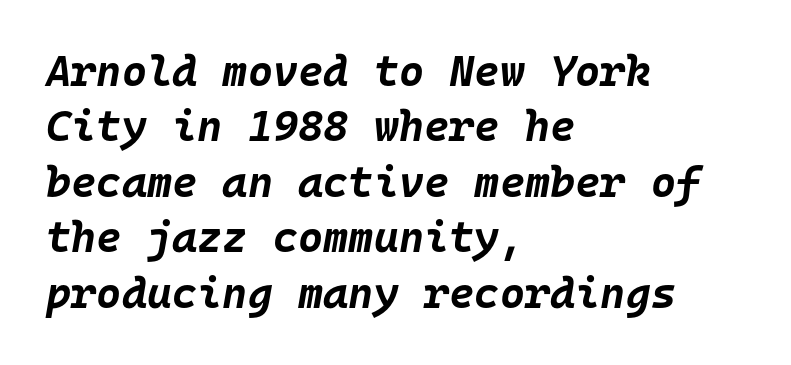
Q: Is the text bold? A: Yes.
Q: Is the text italic (slanted)? A: Yes, it leans right by about 10 degrees.
Q: Is the text underlined? A: No.
Q: How is the paragraph aligned? A: Left-aligned.
Q: Is the spacing between letters normal or unusually wide? A: Normal.
Q: Is the spacing between lines tight, normal or loose? A: Normal.
Q: Width (condensed, normal, or wide)? A: Normal.
Q: Stroke contrast? A: Low.
Q: x-height? A: Large.
Q: Monospaced? A: Yes.
